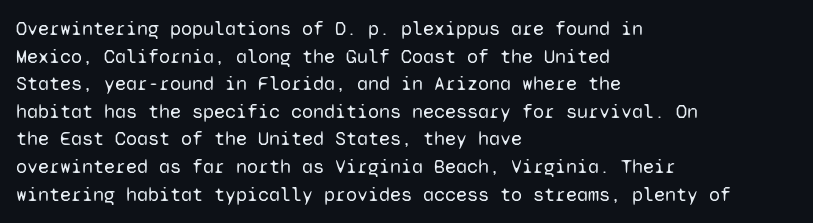
This rendering leaves character spacing at its baseline value. These lines stack with their left ends in a neat column. Reading down the column, the eye jumps a familiar distance to each next line. Stroke mass is kept to a normal reading level or below. Unlike italic type, these characters show no tilt at all. No word sits above an underline.
